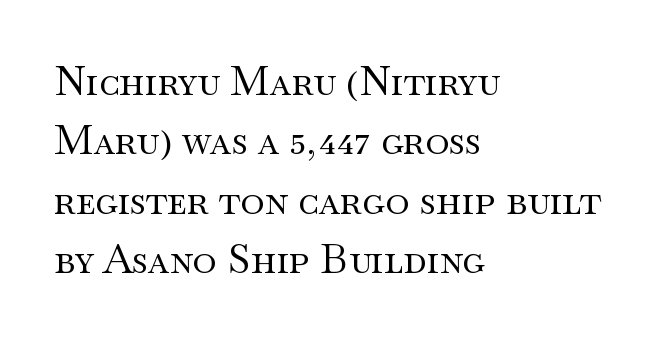
{"serif": "yes", "italic": "no", "bold": "no", "weight": "regular", "width": "wide", "stroke_contrast": "medium", "x_height": "small", "monospaced": "no", "underline": "no", "align": "left", "line_spacing": "normal", "line_spacing_ratio": 1.45, "letter_spacing": "normal", "letter_spacing_em": 0.0, "glyph_px": 41}
